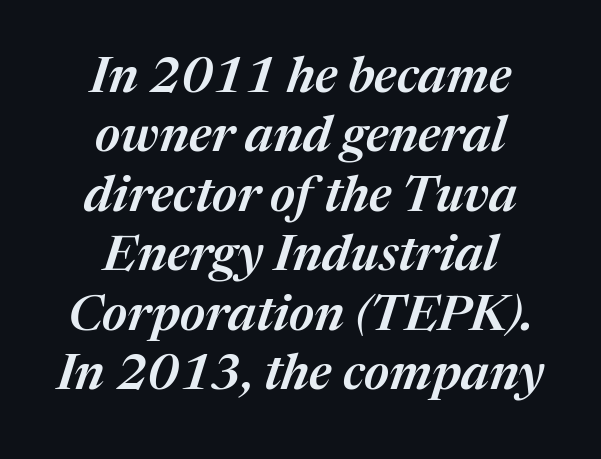
A clean baseline with only descenders dipping below it. Looks like regular typesetting: each glyph gets only the width it needs. Where is the straight margin? There isn't one; the lines are centered. Looking at the ascenders, they clearly lean.
